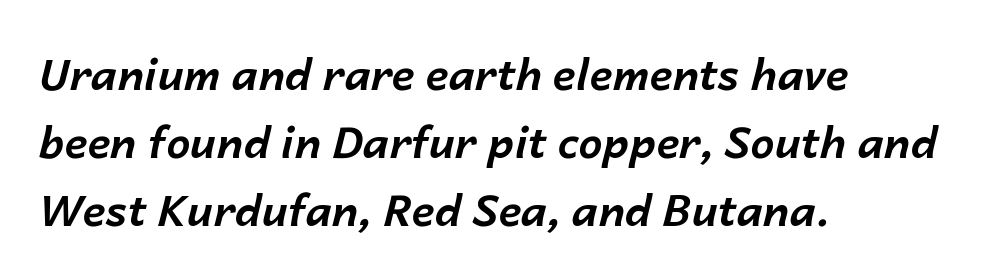
Inter-character spacing is left at the font's built-in metrics. The setting favours the left margin, as ordinary paragraphs usually do. What weight is shown? A full bold with thick strokes. The passage shown is typed in a proportional face where columns would drift. Glance below the letters and you will spot only blank space.
